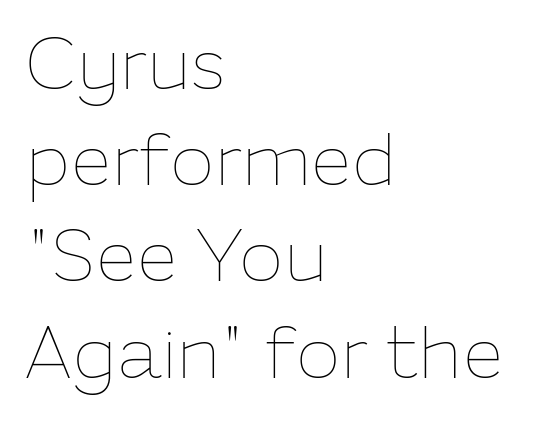
Every character sits straight up, as roman type does. These lines sit exactly where default settings would place them. The lines in this sample share a left origin and differ only in where they stop. Stems and bowls with no extra thickness — not bold.
